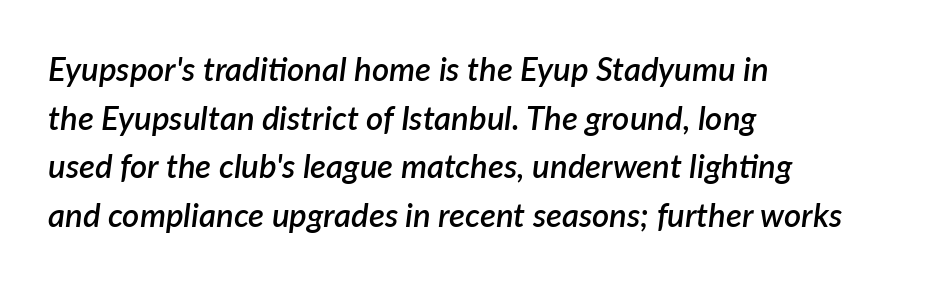
Q: Is the text bold? A: Semi-bold.
Q: Is the text italic (slanted)? A: Yes, it leans right by about 7 degrees.
Q: Is the text underlined? A: No.
Q: How is the paragraph aligned? A: Left-aligned.
Q: Is the spacing between letters normal or unusually wide? A: Normal.
Q: Is the spacing between lines tight, normal or loose? A: Normal.
Q: Width (condensed, normal, or wide)? A: Normal.
Q: Stroke contrast? A: Low.
Q: x-height? A: Medium.
Q: Monospaced? A: No.
